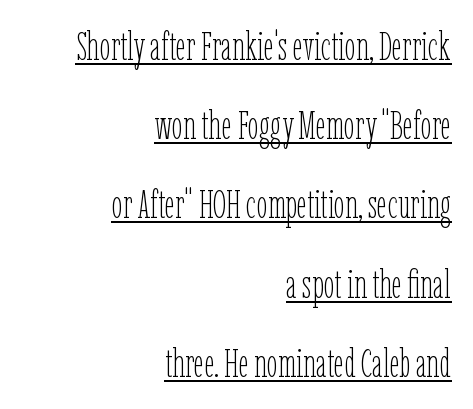
{"italic": "no", "bold": "no", "weight": "thin", "width": "condensed", "stroke_contrast": "low", "x_height": "medium", "monospaced": "no", "underline": "yes", "align": "right", "line_spacing": "loose", "line_spacing_ratio": 1.98, "letter_spacing": "normal", "letter_spacing_em": 0.0, "glyph_px": 40}
